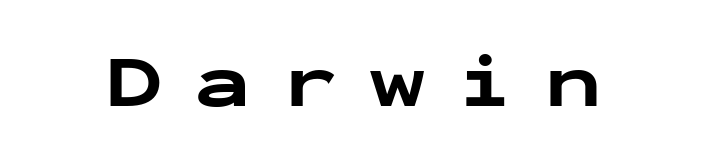
{"serif": "no", "italic": "no", "bold": "yes", "weight": "bold", "width": "wide", "stroke_contrast": "low", "x_height": "medium", "monospaced": "yes", "underline": "no", "letter_spacing": "wide", "letter_spacing_em": 0.42, "glyph_px": 75}
